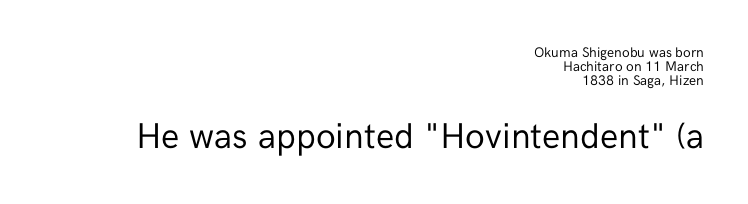
Q: Is the text bold? A: No.
Q: Is the text italic (slanted)? A: No, it is upright.
Q: Is the typeface a serif or a sans-serif typeface? A: Sans-serif.
Q: Is the text underlined? A: No.
Q: How is the paragraph aligned? A: Right-aligned.
Q: Is the spacing between letters normal or unusually wide? A: Normal.
Q: Is the spacing between lines tight, normal or loose? A: Tight.
Q: Which block of text is set in a larger size, the first (top) or the second (bottom)? A: The second (bottom) one.
Q: Width (condensed, normal, or wide)? A: Normal.
Q: Stroke contrast? A: Low.
Q: x-height? A: Medium.
Q: Monospaced? A: No.
